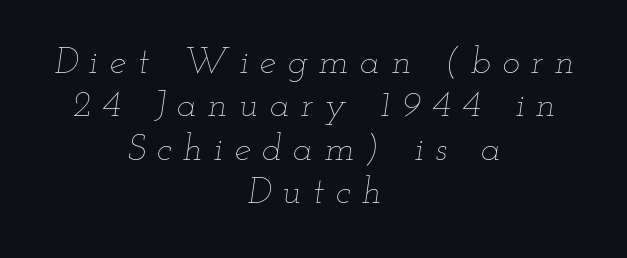
{"italic": "yes", "lean": "right", "slant_degrees": 12, "bold": "no", "weight": "thin", "width": "wide", "stroke_contrast": "low", "x_height": "small", "monospaced": "no", "underline": "no", "align": "center", "line_spacing_ratio": 1.17, "letter_spacing": "wide", "letter_spacing_em": 0.31, "glyph_px": 37}
